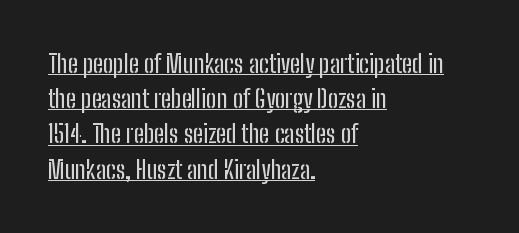
The image shows 25 px text type, upright; set left-aligned, normal line spacing (1.41x), normal letter spacing, underlined.
